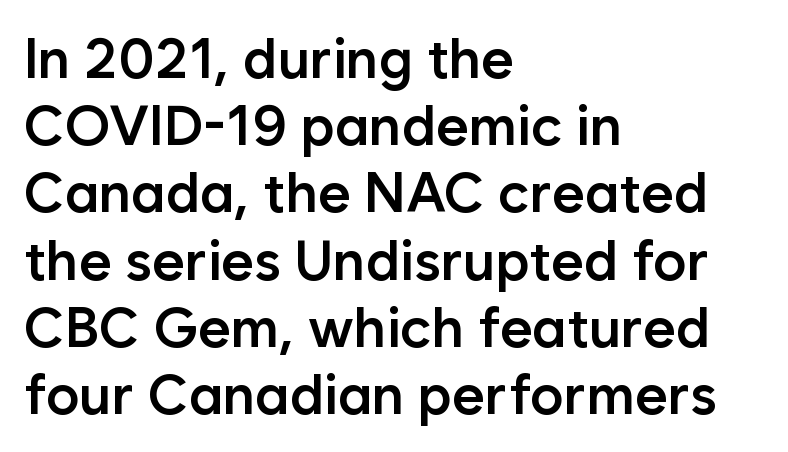
{"serif": "no", "italic": "no", "bold": "semi", "weight": "semibold", "width": "normal", "stroke_contrast": "low", "x_height": "medium", "monospaced": "no", "underline": "no", "align": "left", "line_spacing_ratio": 1.2, "letter_spacing": "normal", "letter_spacing_em": 0.0, "glyph_px": 56}
